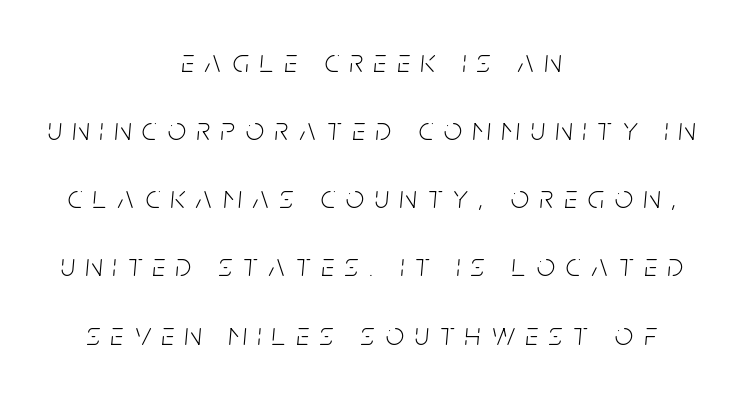
Q: Is the text bold? A: No.
Q: Is the text italic (slanted)? A: Yes, it leans right by about 5 degrees.
Q: Is the text underlined? A: No.
Q: How is the paragraph aligned? A: Centered.
Q: Is the spacing between letters normal or unusually wide? A: Unusually wide.
Q: Is the spacing between lines tight, normal or loose? A: Loose.
Q: Width (condensed, normal, or wide)? A: Condensed.
Q: Stroke contrast? A: Low.
Q: x-height? A: Large.
Q: Monospaced? A: No.
